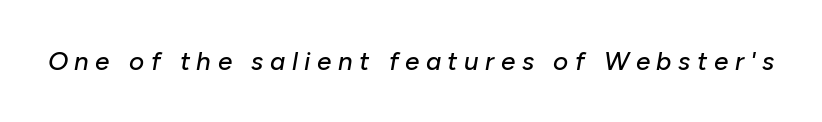
Each word looks stretched out because of the extra space between its letters. The string is rendered with underlining switched off. Compared with ordinary roman type, these characters are visibly tilted.
